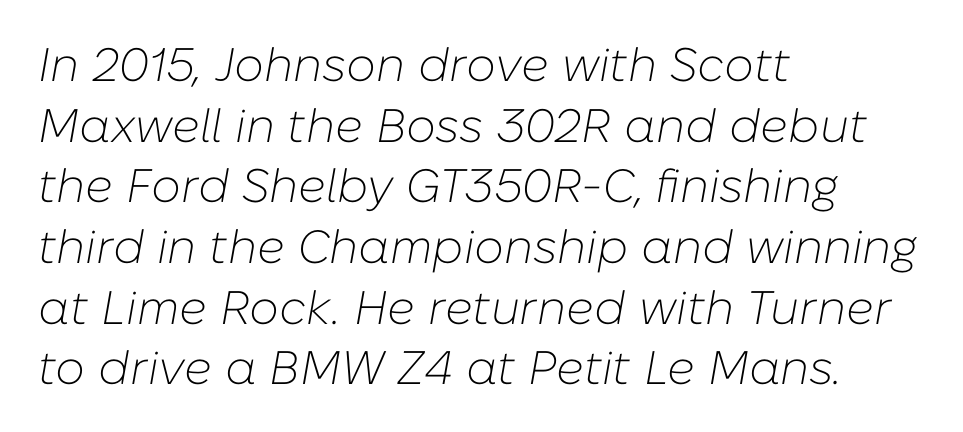
Q: Is the text bold? A: No.
Q: Is the text italic (slanted)? A: Yes, it leans right by about 10 degrees.
Q: Is the text underlined? A: No.
Q: How is the paragraph aligned? A: Left-aligned.
Q: Is the spacing between letters normal or unusually wide? A: Normal.
Q: Is the spacing between lines tight, normal or loose? A: Normal.
Q: Width (condensed, normal, or wide)? A: Normal.
Q: Stroke contrast? A: Low.
Q: x-height? A: Medium.
Q: Monospaced? A: No.
